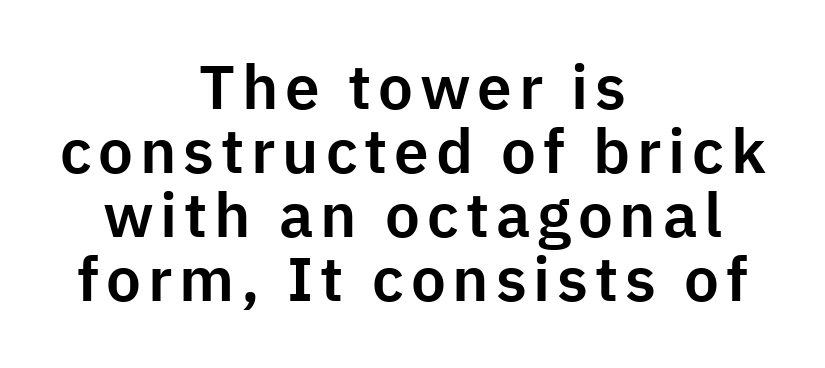
{"serif": "no", "italic": "no", "width": "normal", "stroke_contrast": "low", "x_height": "medium", "monospaced": "no", "underline": "no", "align": "center", "line_spacing": "tight", "line_spacing_ratio": 1.03, "glyph_px": 62}
